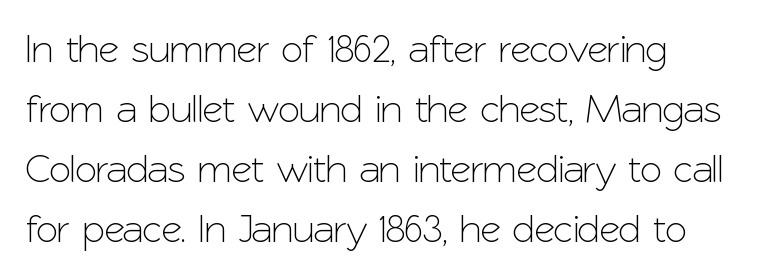
{"serif": "no", "italic": "no", "width": "normal", "stroke_contrast": "low", "x_height": "medium", "monospaced": "no", "underline": "no", "line_spacing": "normal", "line_spacing_ratio": 1.5, "letter_spacing": "normal", "letter_spacing_em": 0.0, "glyph_px": 40}
